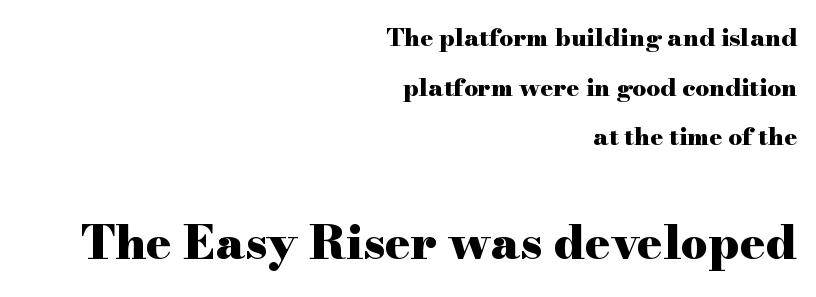
Q: Is the text bold? A: Yes.
Q: Is the text italic (slanted)? A: No, it is upright.
Q: Is the typeface a serif or a sans-serif typeface? A: Serif.
Q: Is the text underlined? A: No.
Q: How is the paragraph aligned? A: Right-aligned.
Q: Is the spacing between letters normal or unusually wide? A: Normal.
Q: Is the spacing between lines tight, normal or loose? A: Loose.
Q: Which block of text is set in a larger size, the first (top) or the second (bottom)? A: The second (bottom) one.
Q: Width (condensed, normal, or wide)? A: Wide.
Q: Stroke contrast? A: High.
Q: x-height? A: Small.
Q: Monospaced? A: No.
